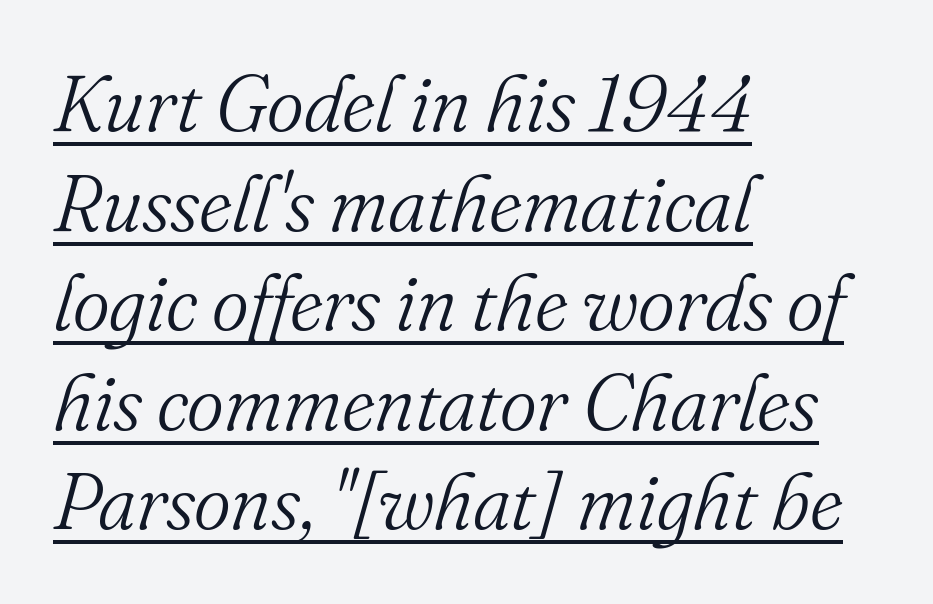
{"serif": "yes", "italic": "yes", "lean": "right", "slant_degrees": 16, "bold": "no", "weight": "light", "width": "normal", "stroke_contrast": "medium", "x_height": "small", "monospaced": "no", "underline": "yes", "align": "left", "line_spacing": "normal", "line_spacing_ratio": 1.26, "letter_spacing": "normal", "letter_spacing_em": 0.0, "glyph_px": 79}
